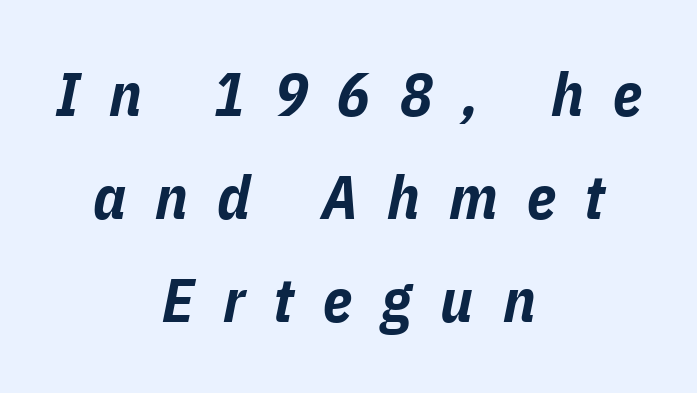
Q: Is the text bold? A: Yes.
Q: Is the text italic (slanted)? A: Yes, it leans right by about 11 degrees.
Q: Is the text underlined? A: No.
Q: How is the paragraph aligned? A: Centered.
Q: Is the spacing between letters normal or unusually wide? A: Unusually wide.
Q: Is the spacing between lines tight, normal or loose? A: Normal.
Q: Width (condensed, normal, or wide)? A: Condensed.
Q: Stroke contrast? A: Low.
Q: x-height? A: Medium.
Q: Monospaced? A: No.
